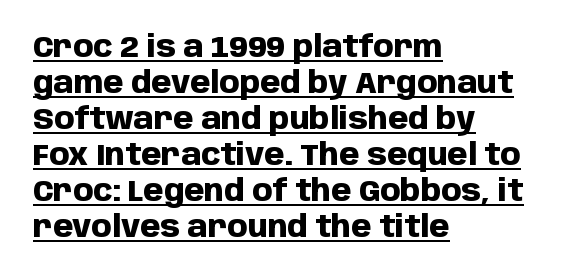
The image shows 29 px heavy sans-serif type, upright; set left-aligned, line spacing 1.24x, normal letter spacing, underlined; low stroke contrast and a large x-height.
